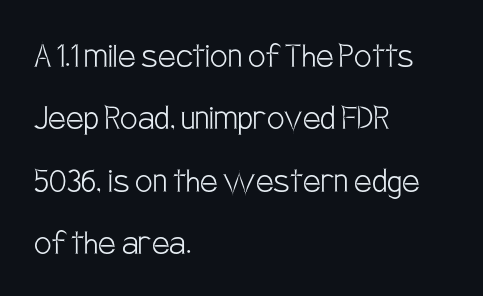
The vertical gap from one line to the next is medium. Letters have the restrained weight of plain body copy at most. Type without underlining. A sans-serif font was chosen for this passage. This sample uses an upright cut, with every glyph sitting square on the baseline. Caption: multi-line text, flush left, ragged right.
